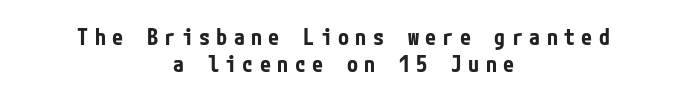
Does extra space separate the letters? Yes, quite a lot of it. The letters stand upright; this is a roman face. Each line is balanced around a shared central axis. The font is running at its bold setting.
